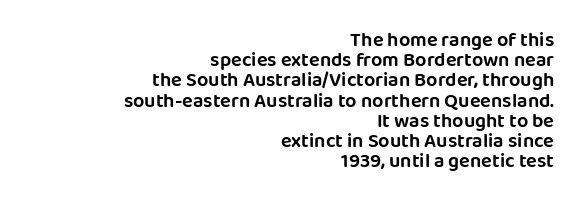
Q: Is the text italic (slanted)? A: No, it is upright.
Q: Is the text underlined? A: No.
Q: How is the paragraph aligned? A: Right-aligned.
Q: Is the spacing between letters normal or unusually wide? A: Normal.
Q: Is the spacing between lines tight, normal or loose? A: Tight.
